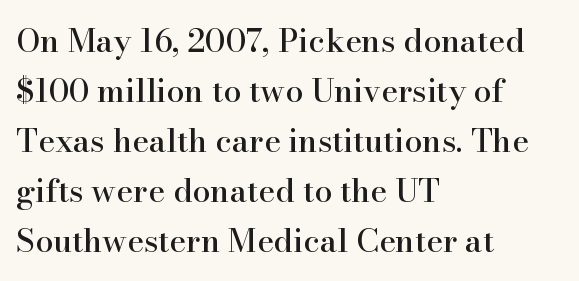
Q: Is the text italic (slanted)? A: No, it is upright.
Q: Is the typeface a serif or a sans-serif typeface? A: Serif.
Q: Is the text underlined? A: No.
Q: How is the paragraph aligned? A: Left-aligned.
Q: Is the spacing between letters normal or unusually wide? A: Normal.
Q: Is the spacing between lines tight, normal or loose? A: Normal.
Q: Width (condensed, normal, or wide)? A: Normal.
Q: Stroke contrast? A: High.
Q: x-height? A: Small.
Q: Monospaced? A: No.
